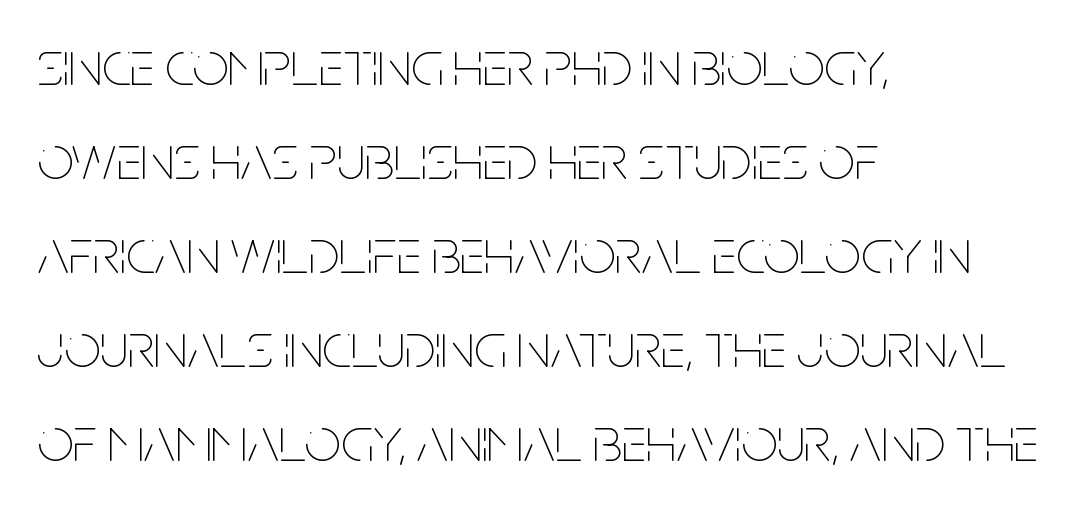
Underlining? Definitely not there. A typesetter would call this proportional, since set widths differ per character. Teacher's note: observe the even left margin — that is flush-left alignment. Rows of type keep a routine distance in the vertical direction. Each word holds together tightly as a unit, with standard inter-letter gaps. The strokes are not fattened; the text isn't bold.
